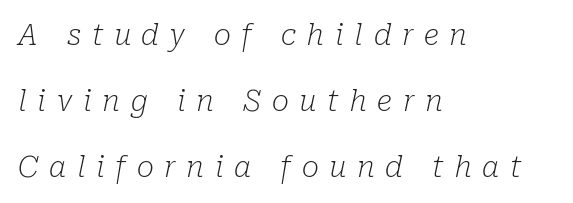
The lines are spread far apart with generous leading. Here the designer chose a conventional face with non-uniform glyph widths. The rendering anchors every line to the left-hand side. Typographically, this falls in the serif category.
